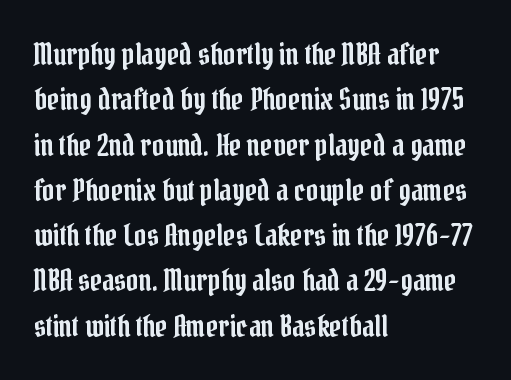
Rows of type keep a routine distance in the vertical direction. The passage shown is not underscored anywhere. The tracking reads as untouched default to a designer's eye. If you drew a line through each stem, it would be perfectly vertical. A classic flush-left, rag-right setting is used for this passage. This is serif lettering, the kind often seen in printed books.
